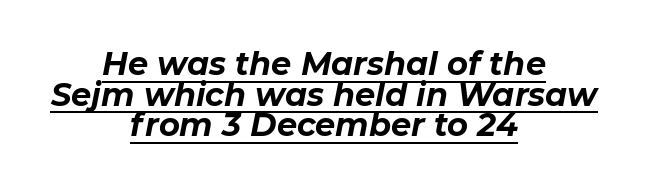
The image shows 32 px bold type, italic (leaning right); set centered, tight line spacing (0.96x), normal letter spacing, underlined; low stroke contrast and a medium x-height.
